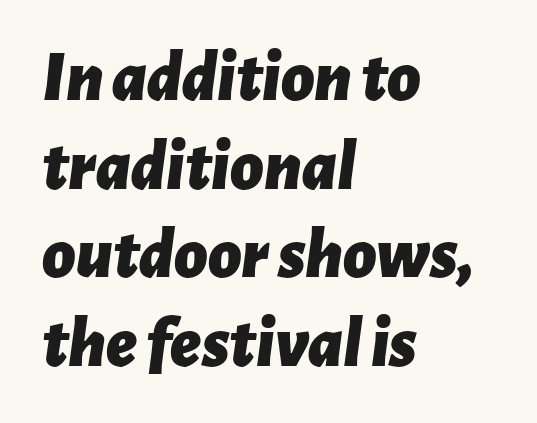
No extra tracking has been applied to these lines. A clean baseline with only descenders dipping below it. This sample uses an oblique cut, with every glyph tilted off the vertical. The letters advance in unequal steps, a hallmark of proportional type. Each line starts at the same left margin while the right side varies.
